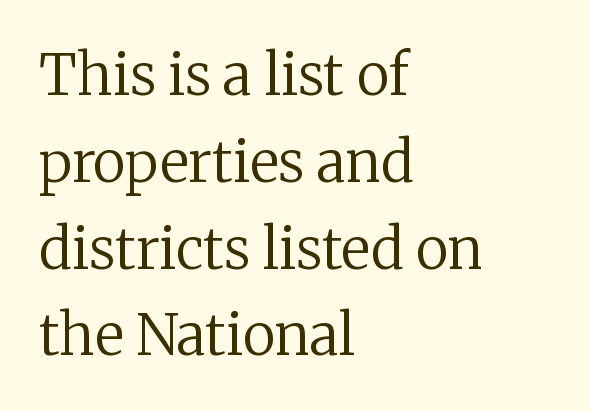
Q: Is the text bold? A: No.
Q: Is the text italic (slanted)? A: No, it is upright.
Q: Is the typeface a serif or a sans-serif typeface? A: Serif.
Q: Is the text underlined? A: No.
Q: How is the paragraph aligned? A: Left-aligned.
Q: Is the spacing between letters normal or unusually wide? A: Normal.
Q: Is the spacing between lines tight, normal or loose? A: Normal.
Q: Width (condensed, normal, or wide)? A: Normal.
Q: Stroke contrast? A: Low.
Q: x-height? A: Medium.
Q: Monospaced? A: No.
